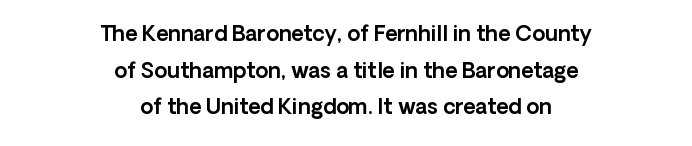
Q: Is the text italic (slanted)? A: No, it is upright.
Q: Is the text underlined? A: No.
Q: How is the paragraph aligned? A: Centered.
Q: Is the spacing between letters normal or unusually wide? A: Normal.
